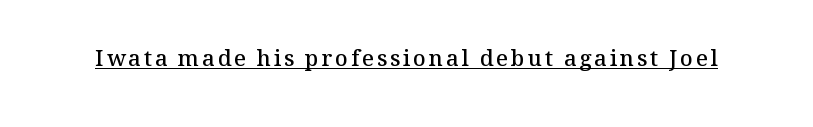
The image shows 22 px text type, upright; set underlined.
